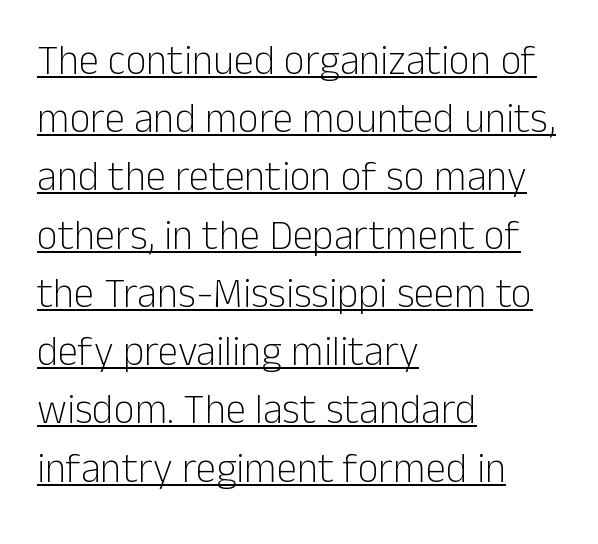
Q: Is the text bold? A: No.
Q: Is the text italic (slanted)? A: No, it is upright.
Q: Is the typeface a serif or a sans-serif typeface? A: Sans-serif.
Q: Is the text underlined? A: Yes.
Q: How is the paragraph aligned? A: Left-aligned.
Q: Is the spacing between letters normal or unusually wide? A: Normal.
Q: Is the spacing between lines tight, normal or loose? A: Normal.
Q: Width (condensed, normal, or wide)? A: Normal.
Q: Stroke contrast? A: Low.
Q: x-height? A: Medium.
Q: Monospaced? A: No.
